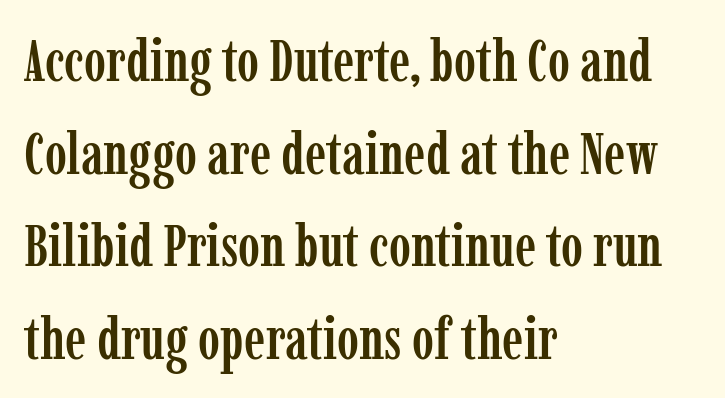
Q: Is the text italic (slanted)? A: No, it is upright.
Q: Is the typeface a serif or a sans-serif typeface? A: Serif.
Q: Is the text underlined? A: No.
Q: How is the paragraph aligned? A: Left-aligned.
Q: Is the spacing between letters normal or unusually wide? A: Normal.
Q: Is the spacing between lines tight, normal or loose? A: Normal.
Q: Width (condensed, normal, or wide)? A: Condensed.
Q: Stroke contrast? A: Low.
Q: x-height? A: Medium.
Q: Monospaced? A: No.
